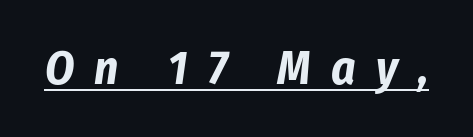
The line texture is sparse and dotted thanks to wide tracking. Emphasis by weight is at full strength: bold. The passage shown is typed in a proportional face where columns would drift. Would a proofreader flag this as italicized? Yes.
